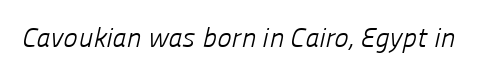
The image shows 27 px text type; set normal letter spacing, not underlined.
